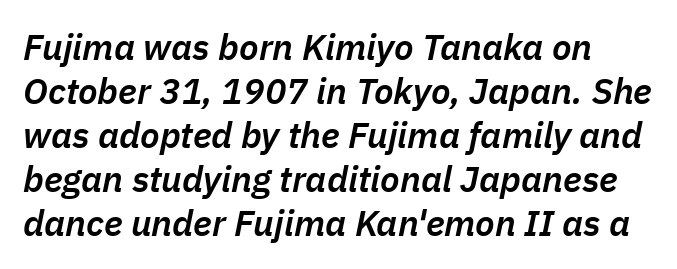
Short note: letters normally spaced. Designer's note — italics engaged. The letters advance in unequal steps, a hallmark of proportional type. The space directly below the letters is spotless. This is moderately heavy type, rendered in semibold.
